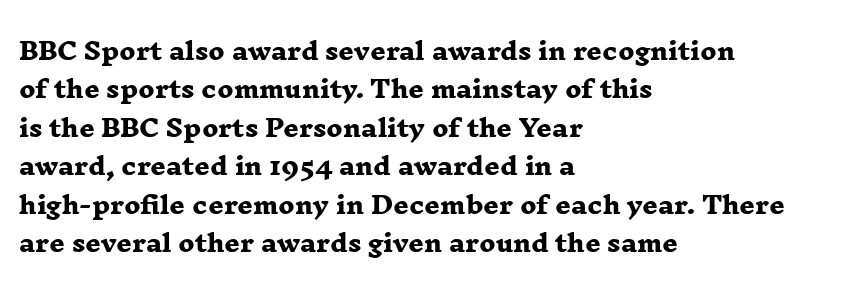
The image shows 24 px bold type; set left-aligned, normal line spacing (1.6x), normal letter spacing, not underlined.
